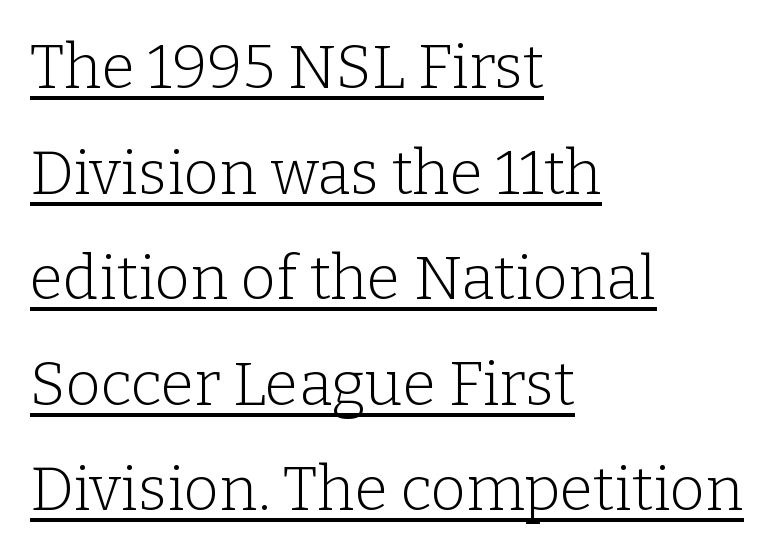
Q: Is the text bold? A: No.
Q: Is the text italic (slanted)? A: No, it is upright.
Q: Is the typeface a serif or a sans-serif typeface? A: Serif.
Q: Is the text underlined? A: Yes.
Q: How is the paragraph aligned? A: Left-aligned.
Q: Is the spacing between letters normal or unusually wide? A: Normal.
Q: Width (condensed, normal, or wide)? A: Normal.
Q: Stroke contrast? A: Low.
Q: x-height? A: Medium.
Q: Monospaced? A: No.
